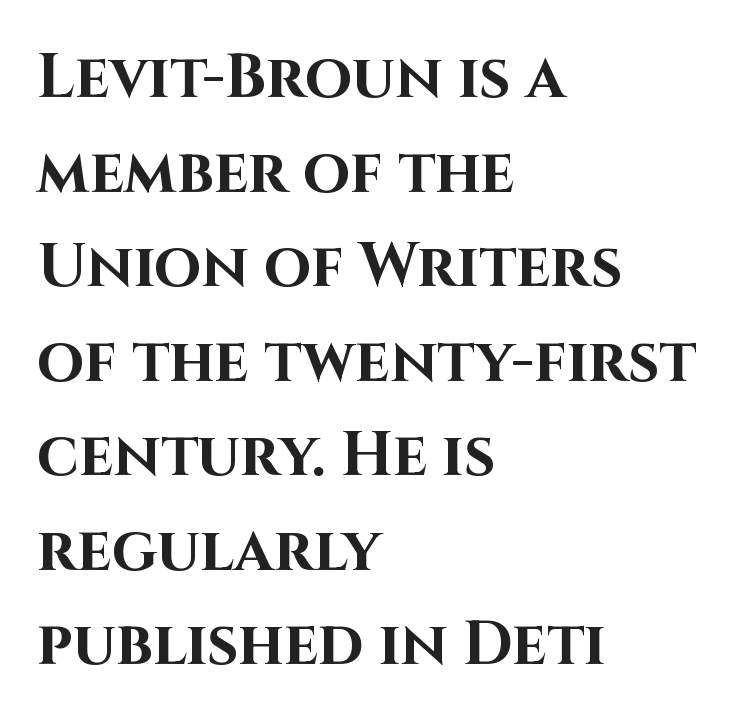
{"serif": "no", "italic": "no", "bold": "yes", "weight": "bold", "width": "normal", "stroke_contrast": "high", "x_height": "large", "monospaced": "no", "underline": "no", "align": "left", "line_spacing": "normal", "line_spacing_ratio": 1.55, "letter_spacing": "normal", "letter_spacing_em": 0.0, "glyph_px": 61}
